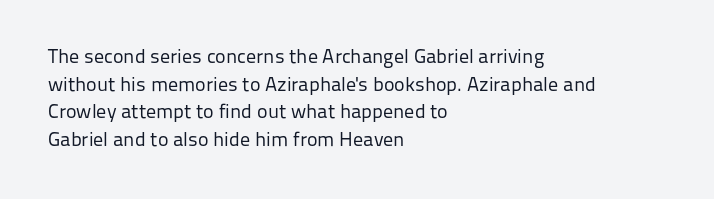
This rendering leaves character spacing at its baseline value. These lines stack with their left ends in a neat column. Reading down the column, the eye jumps a familiar distance to each next line. Stroke mass is kept to a normal reading level or below. Unlike italic type, these characters show no tilt at all. No word sits above an underline.
